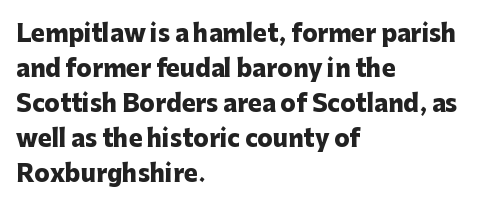
A normal amount of white space separates one row of letters from the next. The lines in this sample share a left origin and differ only in where they stop. Characters follow at the spacing the type designer built in. In terms of weight, the rendering is a true, heavy bold.
